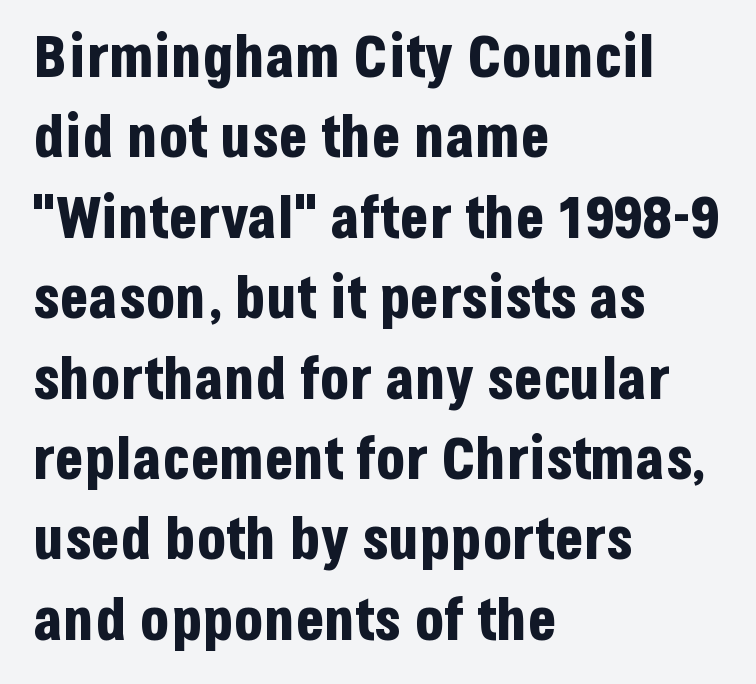
The image shows 60 px bold, condensed sans-serif type, upright; set left-aligned, normal line spacing (1.34x), normal letter spacing, not underlined; low stroke contrast and a large x-height.
